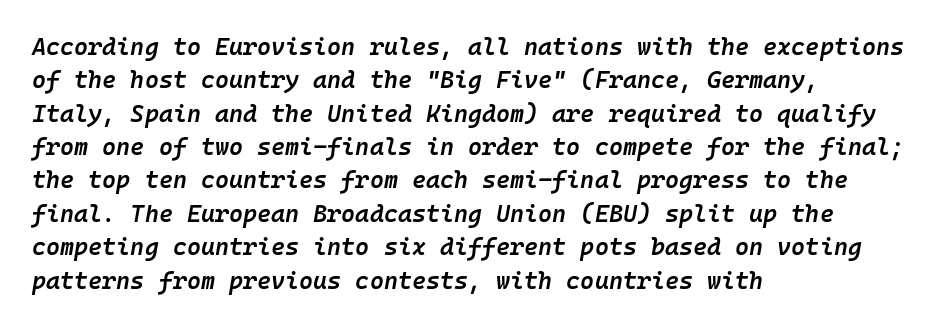
Q: Is the text bold? A: Semi-bold.
Q: Is the text italic (slanted)? A: Yes, it leans right by about 10 degrees.
Q: Is the text underlined? A: No.
Q: How is the paragraph aligned? A: Left-aligned.
Q: Is the spacing between letters normal or unusually wide? A: Normal.
Q: Is the spacing between lines tight, normal or loose? A: Normal.
